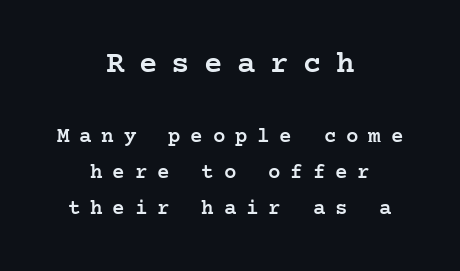
The image shows 31 px semibold serif type, upright; set centered, normal line spacing (1.7x), unusually wide letter spacing (+0.46 em), not underlined; the first (top) block is 1.48x larger; low stroke contrast and a medium x-height.
